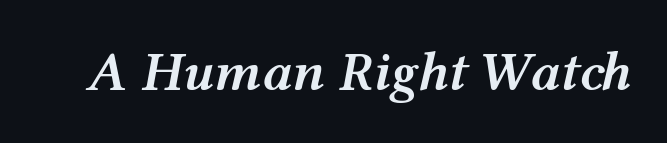
Q: Is the text bold? A: Semi-bold.
Q: Is the text italic (slanted)? A: Yes, it leans right by about 12 degrees.
Q: Is the text underlined? A: No.
Q: Is the spacing between letters normal or unusually wide? A: Normal.
Q: Width (condensed, normal, or wide)? A: Wide.
Q: Stroke contrast? A: Medium.
Q: x-height? A: Medium.
Q: Monospaced? A: No.
